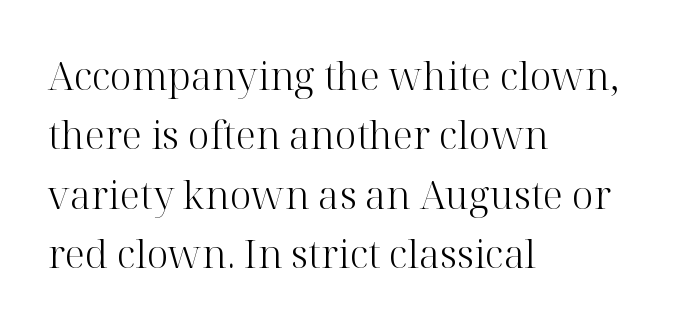
Q: Is the text bold? A: No.
Q: Is the text italic (slanted)? A: No, it is upright.
Q: Is the typeface a serif or a sans-serif typeface? A: Serif.
Q: Is the text underlined? A: No.
Q: How is the paragraph aligned? A: Left-aligned.
Q: Is the spacing between letters normal or unusually wide? A: Normal.
Q: Is the spacing between lines tight, normal or loose? A: Normal.
Q: Width (condensed, normal, or wide)? A: Normal.
Q: Stroke contrast? A: High.
Q: x-height? A: Medium.
Q: Monospaced? A: No.
